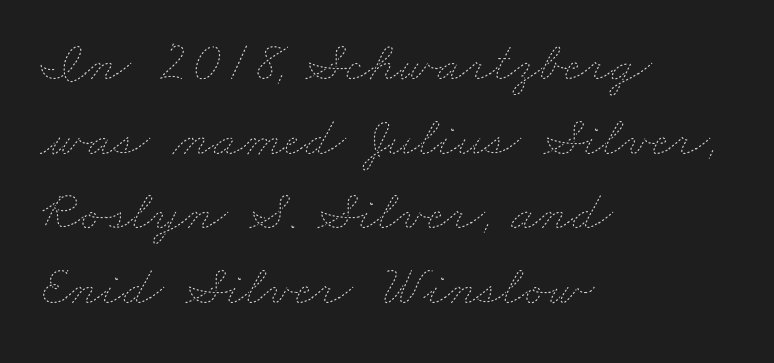
Q: Is the text bold? A: No.
Q: Is the text underlined? A: No.
Q: How is the paragraph aligned? A: Left-aligned.
Q: Is the spacing between letters normal or unusually wide? A: Normal.
Q: Is the spacing between lines tight, normal or loose? A: Normal.
Q: Width (condensed, normal, or wide)? A: Wide.
Q: Stroke contrast? A: Low.
Q: x-height? A: Small.
Q: Monospaced? A: No.
